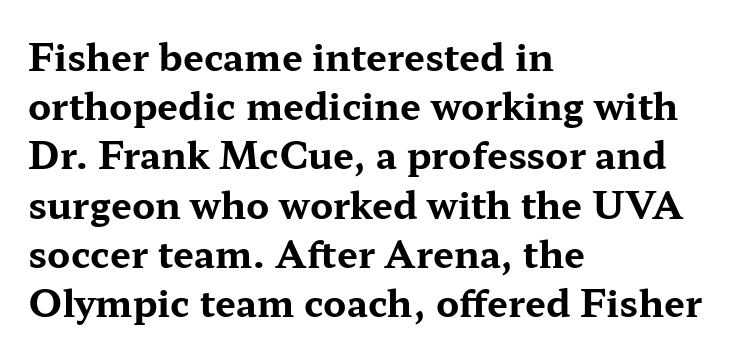
{"serif": "yes", "italic": "no", "bold": "yes", "weight": "bold", "width": "wide", "stroke_contrast": "medium", "x_height": "medium", "monospaced": "no", "underline": "no", "align": "left", "line_spacing": "normal", "line_spacing_ratio": 1.33, "letter_spacing": "normal", "letter_spacing_em": 0.0, "glyph_px": 37}
